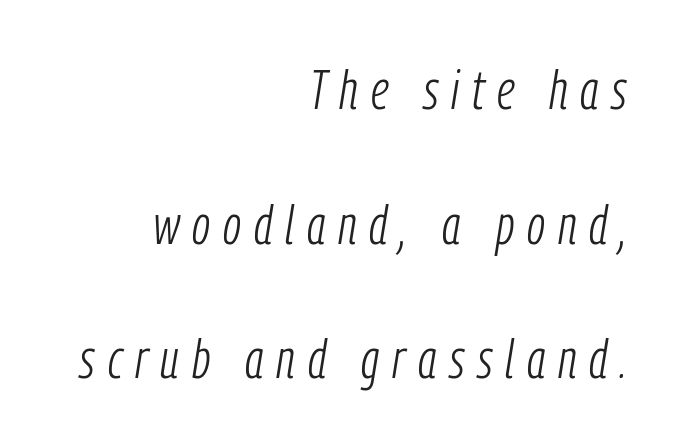
{"italic": "yes", "lean": "right", "slant_degrees": 9, "bold": "no", "weight": "light", "width": "condensed", "stroke_contrast": "low", "x_height": "medium", "monospaced": "no", "underline": "no", "align": "right", "line_spacing": "loose", "line_spacing_ratio": 2.45, "letter_spacing": "wide", "letter_spacing_em": 0.23, "glyph_px": 55}
